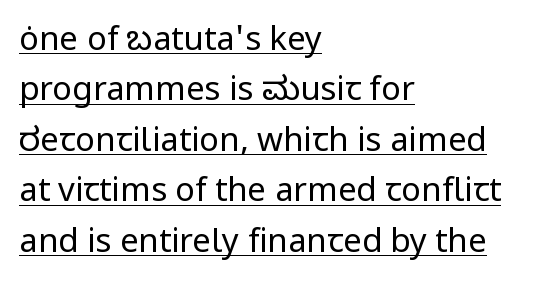
Q: Is the text bold? A: No.
Q: Is the text italic (slanted)? A: No, it is upright.
Q: Is the typeface a serif or a sans-serif typeface? A: Sans-serif.
Q: Is the text underlined? A: Yes.
Q: How is the paragraph aligned? A: Left-aligned.
Q: Is the spacing between letters normal or unusually wide? A: Normal.
Q: Is the spacing between lines tight, normal or loose? A: Normal.
Q: Width (condensed, normal, or wide)? A: Normal.
Q: Stroke contrast? A: Low.
Q: x-height? A: Medium.
Q: Monospaced? A: No.
